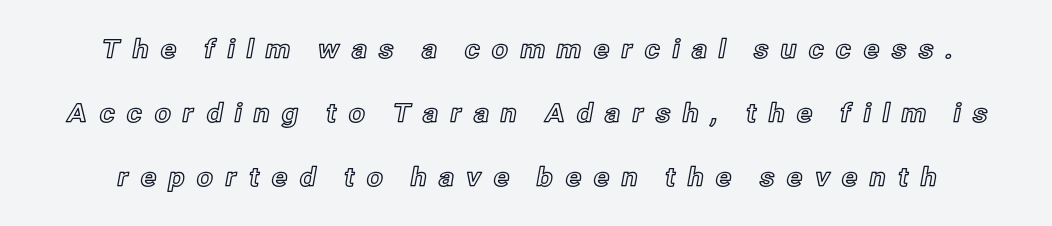
{"underline": "no", "line_spacing": "loose", "line_spacing_ratio": 2.46, "letter_spacing": "wide", "letter_spacing_em": 0.43, "glyph_px": 26}
